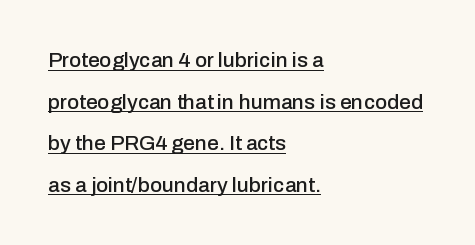
The specimen reads as upright at a glance. Looks like someone drew a line under every word here. No extra tracking has been applied to these lines. Caption: multi-line text, flush left, ragged right. Is there much room between lines? Yes — plenty of vertical air separates them.
